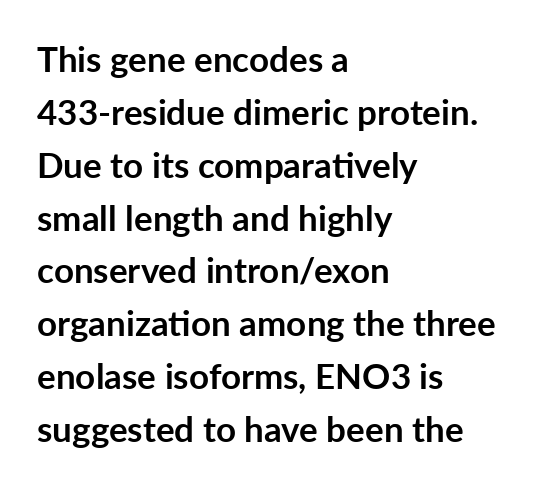
Q: Is the text bold? A: Yes.
Q: Is the text italic (slanted)? A: No, it is upright.
Q: Is the typeface a serif or a sans-serif typeface? A: Sans-serif.
Q: Is the text underlined? A: No.
Q: How is the paragraph aligned? A: Left-aligned.
Q: Is the spacing between letters normal or unusually wide? A: Normal.
Q: Is the spacing between lines tight, normal or loose? A: Normal.
Q: Width (condensed, normal, or wide)? A: Normal.
Q: Stroke contrast? A: Low.
Q: x-height? A: Medium.
Q: Monospaced? A: No.
